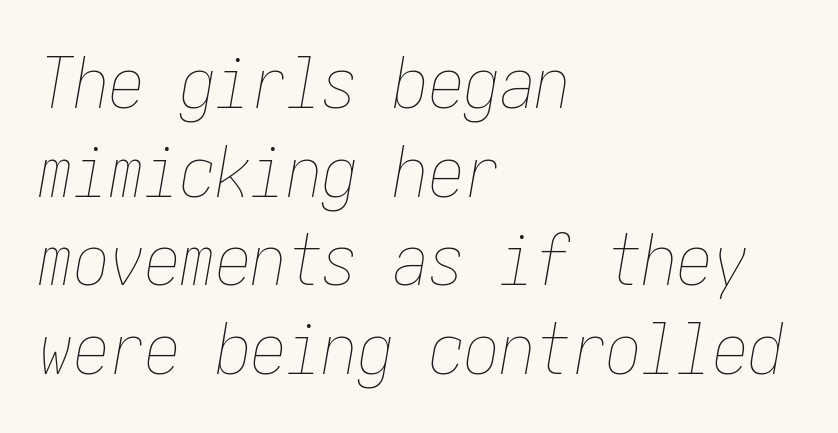
{"italic": "yes", "lean": "right", "slant_degrees": 10, "bold": "no", "weight": "thin", "width": "condensed", "stroke_contrast": "low", "x_height": "medium", "underline": "no", "align": "left", "line_spacing": "normal", "line_spacing_ratio": 1.25, "letter_spacing": "normal", "letter_spacing_em": 0.0, "glyph_px": 71}
